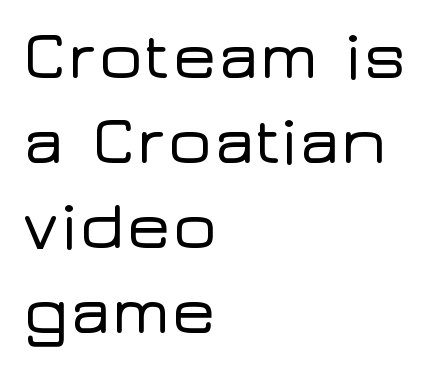
The image shows 68 px wide sans-serif type, upright; set left-aligned, normal line spacing (1.25x), normal letter spacing, not underlined; low stroke contrast and a medium x-height.
